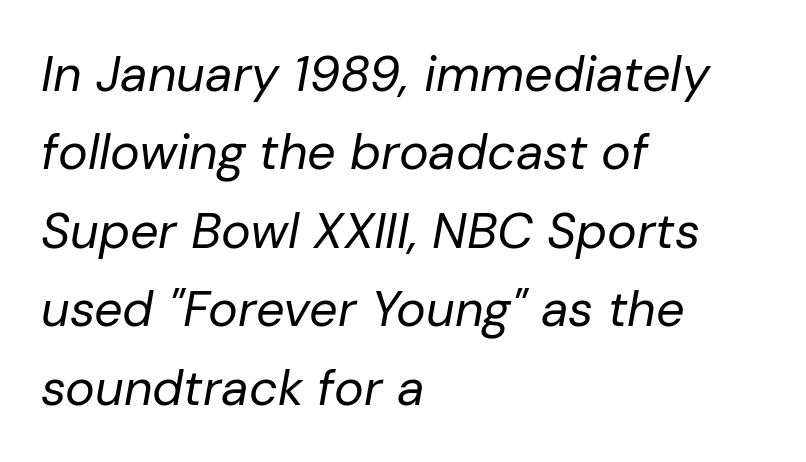
The image shows 50 px regular-weight type, italic (leaning right); set left-aligned, normal line spacing (1.57x), normal letter spacing, not underlined; low stroke contrast and a medium x-height.
